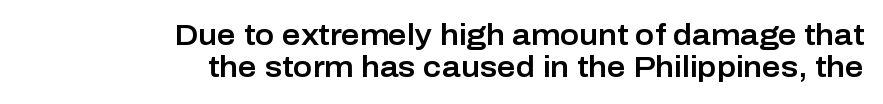
Q: Is the text italic (slanted)? A: No, it is upright.
Q: Is the typeface a serif or a sans-serif typeface? A: Sans-serif.
Q: Is the text underlined? A: No.
Q: How is the paragraph aligned? A: Right-aligned.
Q: Is the spacing between letters normal or unusually wide? A: Normal.
Q: Is the spacing between lines tight, normal or loose? A: Tight.
Q: Width (condensed, normal, or wide)? A: Normal.
Q: Stroke contrast? A: Low.
Q: x-height? A: Medium.
Q: Monospaced? A: No.
